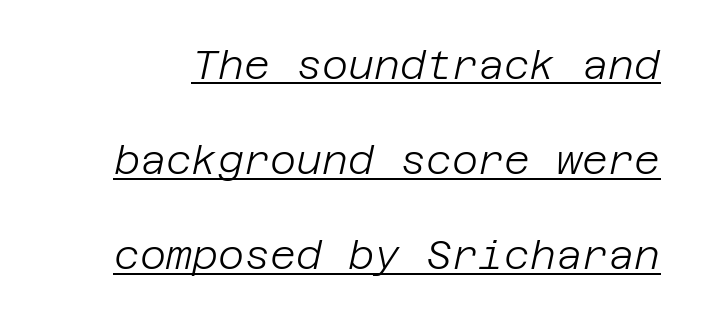
Loosely led — the rows are spread out. Notice how the stems are inclined rather than vertical — that's the hallmark of italics. Weight: regular or lighter. The horizontal fit of the characters is conventional and even. What decoration does the sample have? An underline.
